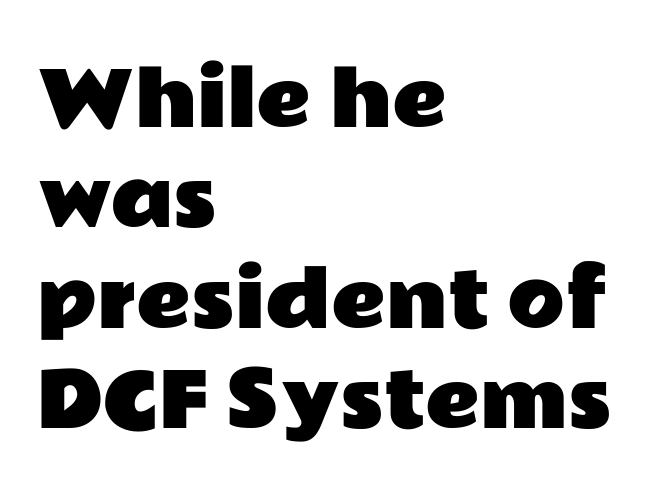
Q: Is the text italic (slanted)? A: No, it is upright.
Q: Is the typeface a serif or a sans-serif typeface? A: Sans-serif.
Q: Is the text underlined? A: No.
Q: How is the paragraph aligned? A: Left-aligned.
Q: Is the spacing between letters normal or unusually wide? A: Normal.
Q: Is the spacing between lines tight, normal or loose? A: Normal.
Q: Width (condensed, normal, or wide)? A: Wide.
Q: Stroke contrast? A: Low.
Q: x-height? A: Medium.
Q: Monospaced? A: No.
